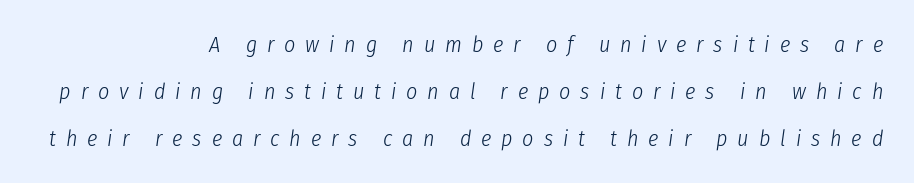
Q: Is the text bold? A: No.
Q: Is the text italic (slanted)? A: Yes, it leans right by about 8 degrees.
Q: Is the text underlined? A: No.
Q: How is the paragraph aligned? A: Right-aligned.
Q: Is the spacing between letters normal or unusually wide? A: Unusually wide.
Q: Is the spacing between lines tight, normal or loose? A: Loose.
